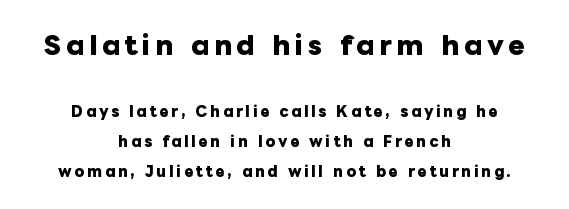
Q: Is the text bold? A: Yes.
Q: Is the text italic (slanted)? A: No, it is upright.
Q: Is the text underlined? A: No.
Q: How is the paragraph aligned? A: Centered.
Q: Is the spacing between lines tight, normal or loose? A: Loose.
Q: Which block of text is set in a larger size, the first (top) or the second (bottom)? A: The first (top) one.
